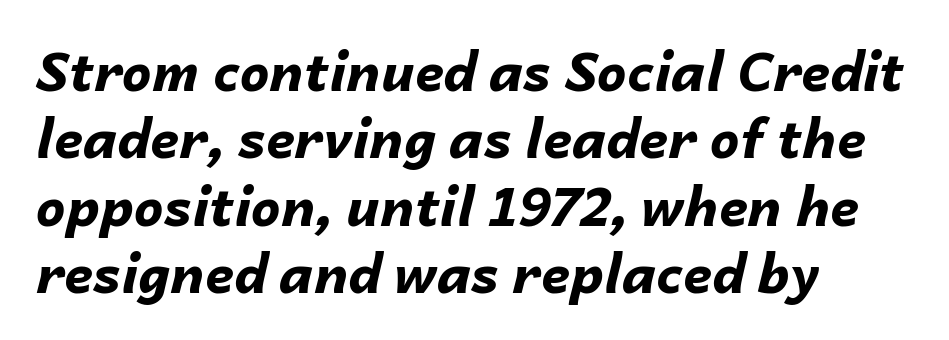
The image shows 53 px bold type, italic (leaning right); set left-aligned, normal line spacing (1.27x), normal letter spacing, not underlined; low stroke contrast and a medium x-height.
